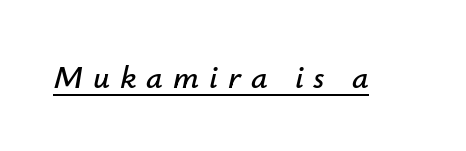
Q: Is the text italic (slanted)? A: Yes, it leans right by about 12 degrees.
Q: Is the text underlined? A: Yes.
Q: Is the spacing between letters normal or unusually wide? A: Unusually wide.
Q: Width (condensed, normal, or wide)? A: Normal.
Q: Stroke contrast? A: Low.
Q: x-height? A: Small.
Q: Monospaced? A: No.
